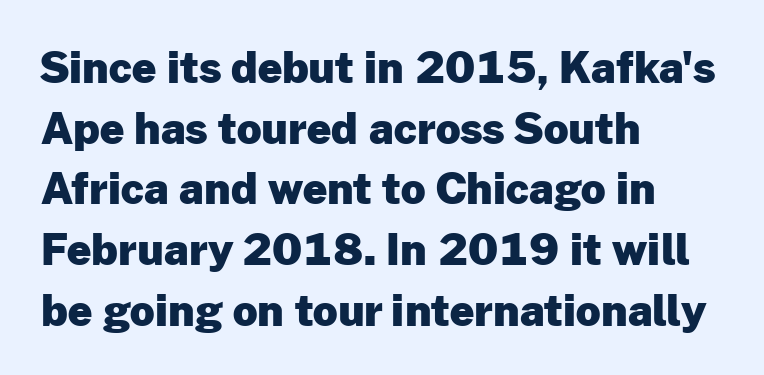
{"serif": "no", "italic": "no", "bold": "yes", "weight": "heavy", "width": "normal", "stroke_contrast": "low", "x_height": "medium", "monospaced": "no", "underline": "no", "align": "left", "line_spacing": "normal", "line_spacing_ratio": 1.41, "letter_spacing": "normal", "letter_spacing_em": 0.0, "glyph_px": 43}
